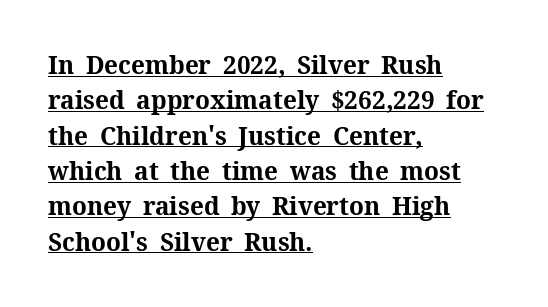
{"italic": "no", "bold": "yes", "underline": "yes", "align": "left", "line_spacing": "normal", "line_spacing_ratio": 1.36, "letter_spacing": "normal", "letter_spacing_em": 0.0, "glyph_px": 26}
